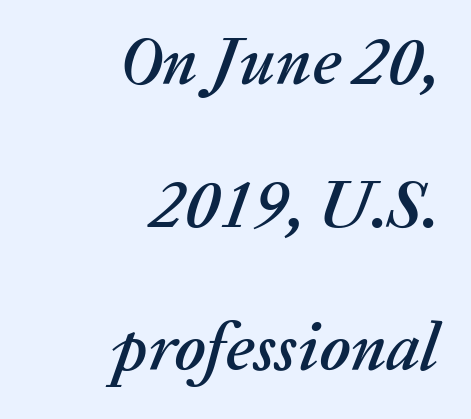
The image shows 68 px text type, italic (leaning right); set right-aligned, loose line spacing (2.1x), normal letter spacing, not underlined; medium stroke contrast and a medium x-height.
